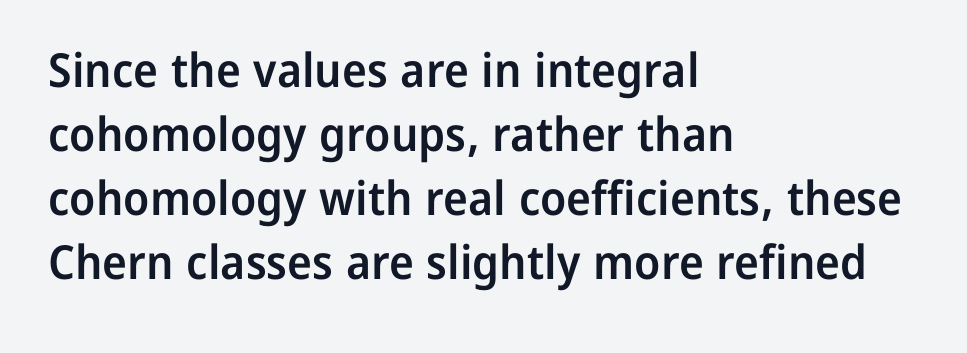
Q: Is the text bold? A: Semi-bold.
Q: Is the text italic (slanted)? A: No, it is upright.
Q: Is the typeface a serif or a sans-serif typeface? A: Sans-serif.
Q: Is the text underlined? A: No.
Q: How is the paragraph aligned? A: Left-aligned.
Q: Is the spacing between letters normal or unusually wide? A: Normal.
Q: Is the spacing between lines tight, normal or loose? A: Normal.
Q: Width (condensed, normal, or wide)? A: Normal.
Q: Stroke contrast? A: Low.
Q: x-height? A: Medium.
Q: Monospaced? A: No.
